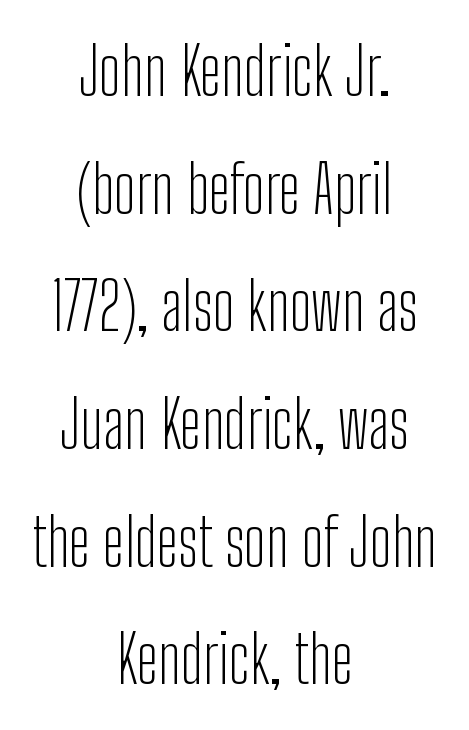
The image shows 65 px light, condensed sans-serif type, upright; set centered, line spacing 1.81x, normal letter spacing, not underlined; low stroke contrast and a medium x-height.
